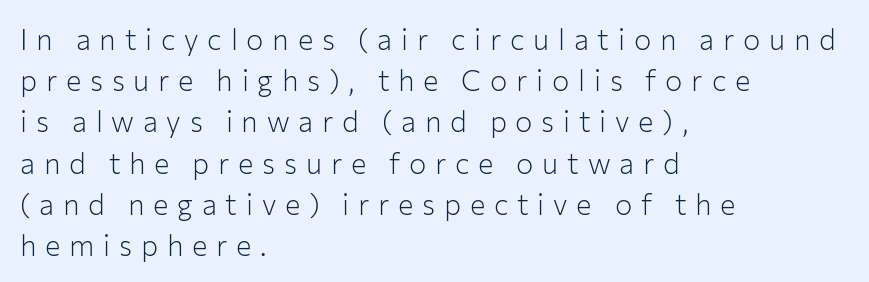
Q: Is the text bold? A: No.
Q: Is the text italic (slanted)? A: No, it is upright.
Q: Is the typeface a serif or a sans-serif typeface? A: Sans-serif.
Q: Is the text underlined? A: No.
Q: How is the paragraph aligned? A: Left-aligned.
Q: Is the spacing between letters normal or unusually wide? A: Unusually wide.
Q: Is the spacing between lines tight, normal or loose? A: Normal.
Q: Width (condensed, normal, or wide)? A: Normal.
Q: Stroke contrast? A: Low.
Q: x-height? A: Medium.
Q: Monospaced? A: No.
